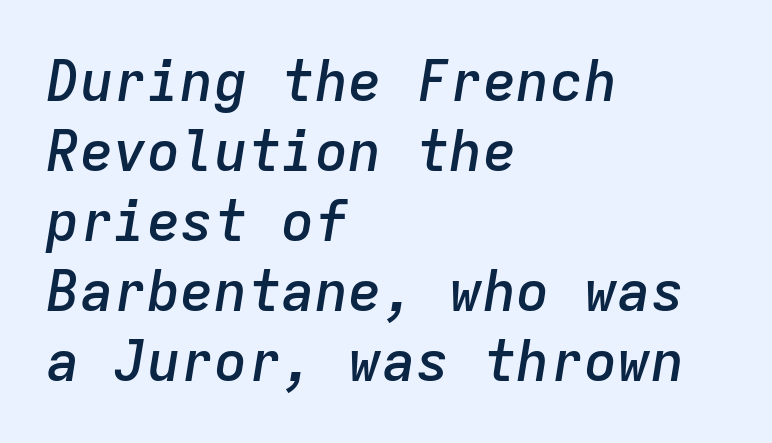
The image shows 56 px semibold type, italic (leaning right), monospaced; set left-aligned, normal line spacing (1.25x), normal letter spacing, not underlined; low stroke contrast and a medium x-height.
